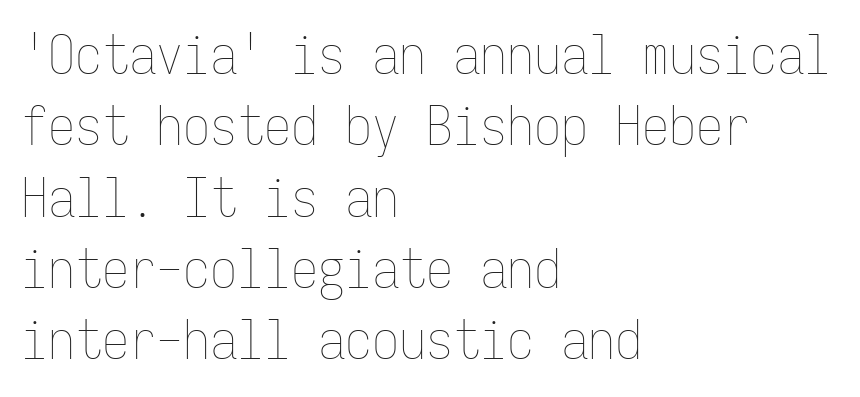
{"italic": "no", "bold": "no", "weight": "thin", "width": "condensed", "stroke_contrast": "low", "x_height": "medium", "monospaced": "yes", "underline": "no", "align": "left", "line_spacing": "normal", "line_spacing_ratio": 1.32, "letter_spacing": "normal", "letter_spacing_em": 0.0, "glyph_px": 54}
